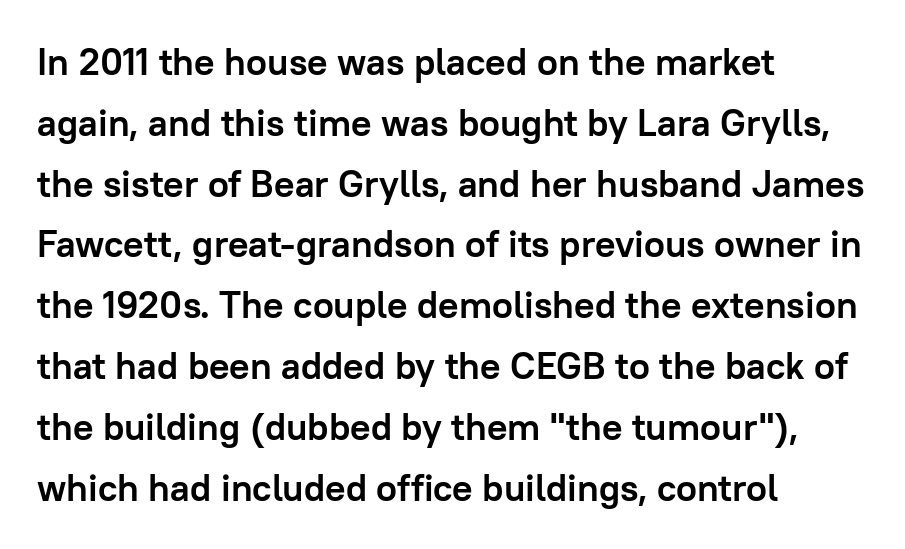
{"serif": "no", "italic": "no", "bold": "yes", "weight": "semibold", "width": "normal", "stroke_contrast": "low", "x_height": "medium", "monospaced": "no", "underline": "no", "align": "left", "line_spacing": "normal", "line_spacing_ratio": 1.6, "letter_spacing": "normal", "letter_spacing_em": 0.0, "glyph_px": 38}
